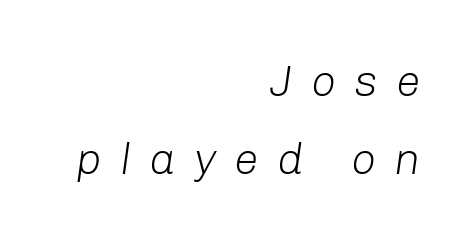
{"italic": "yes", "lean": "right", "slant_degrees": 8, "bold": "no", "weight": "light", "width": "normal", "stroke_contrast": "low", "x_height": "medium", "monospaced": "no", "underline": "no", "align": "right", "line_spacing_ratio": 1.77, "letter_spacing": "wide", "letter_spacing_em": 0.41, "glyph_px": 44}
